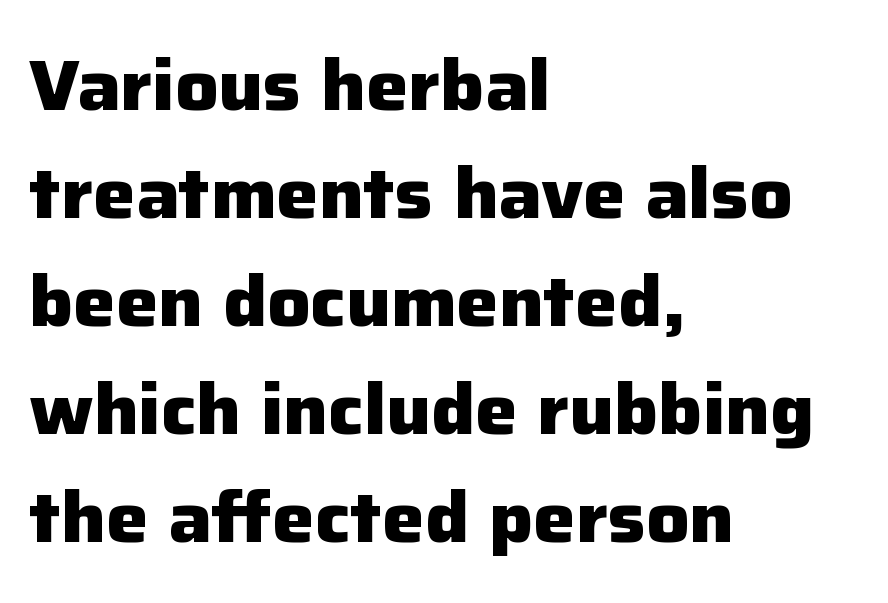
{"serif": "no", "italic": "no", "bold": "yes", "weight": "heavy", "width": "normal", "stroke_contrast": "low", "x_height": "medium", "monospaced": "no", "underline": "no", "align": "left", "line_spacing": "normal", "line_spacing_ratio": 1.52, "letter_spacing": "normal", "letter_spacing_em": 0.0, "glyph_px": 71}
